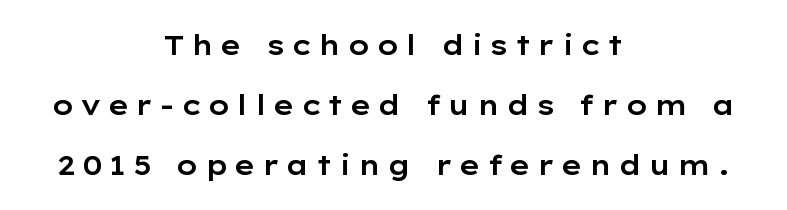
Q: Is the text italic (slanted)? A: No, it is upright.
Q: Is the text underlined? A: No.
Q: How is the paragraph aligned? A: Centered.
Q: Is the spacing between letters normal or unusually wide? A: Unusually wide.
Q: Is the spacing between lines tight, normal or loose? A: Loose.
